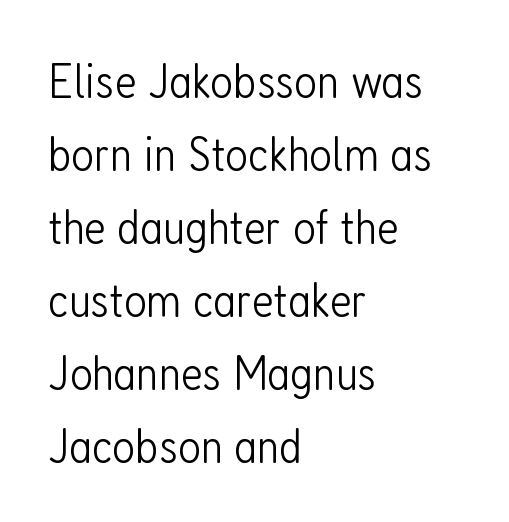
Q: Is the text bold? A: No.
Q: Is the text italic (slanted)? A: No, it is upright.
Q: Is the typeface a serif or a sans-serif typeface? A: Sans-serif.
Q: Is the text underlined? A: No.
Q: How is the paragraph aligned? A: Left-aligned.
Q: Is the spacing between letters normal or unusually wide? A: Normal.
Q: Is the spacing between lines tight, normal or loose? A: Normal.
Q: Width (condensed, normal, or wide)? A: Condensed.
Q: Stroke contrast? A: Low.
Q: x-height? A: Medium.
Q: Monospaced? A: No.
